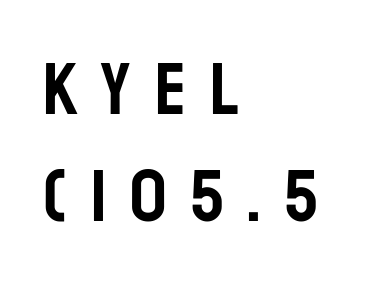
Q: Is the text italic (slanted)? A: No, it is upright.
Q: Is the typeface a serif or a sans-serif typeface? A: Sans-serif.
Q: Is the text underlined? A: No.
Q: How is the paragraph aligned? A: Left-aligned.
Q: Is the spacing between letters normal or unusually wide? A: Unusually wide.
Q: Is the spacing between lines tight, normal or loose? A: Normal.
Q: Width (condensed, normal, or wide)? A: Condensed.
Q: Stroke contrast? A: Low.
Q: x-height? A: Large.
Q: Monospaced? A: No.
